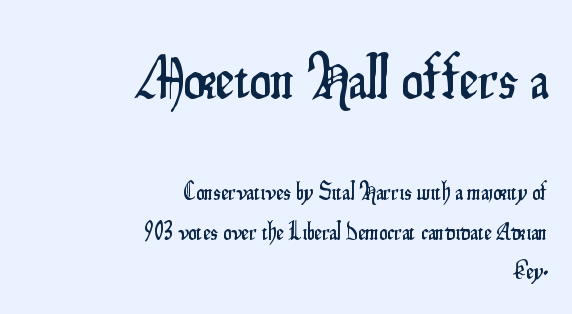
The image shows 60 px condensed sans-serif type, upright; set right-aligned, normal line spacing (1.64x), normal letter spacing, not underlined; the first (top) block is 2.5x larger; low stroke contrast and a small x-height.
